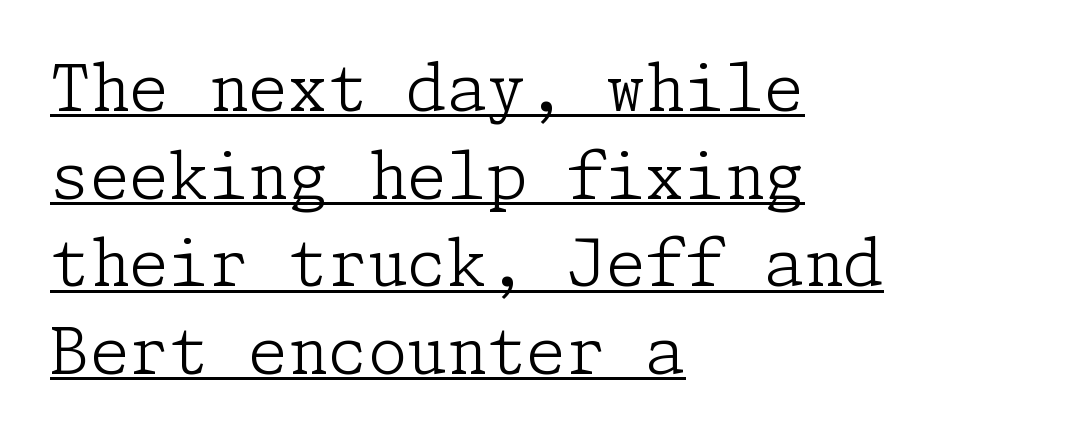
The image shows 64 px light serif type, upright; set left-aligned, normal line spacing (1.37x), normal letter spacing, underlined; low stroke contrast and a medium x-height.
